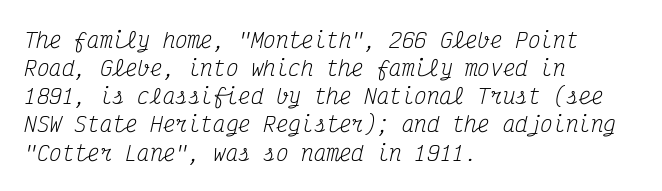
{"italic": "yes", "lean": "right", "slant_degrees": 12, "bold": "no", "underline": "no", "align": "left", "line_spacing": "normal", "line_spacing_ratio": 1.34, "letter_spacing": "normal", "letter_spacing_em": 0.0, "glyph_px": 21}
